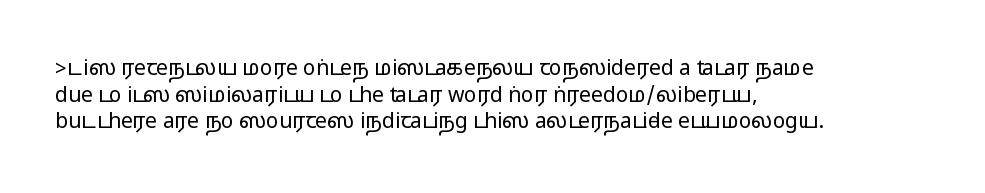
The image shows 21 px text type, upright; set left-aligned, normal line spacing (1.27x), normal letter spacing, not underlined.
